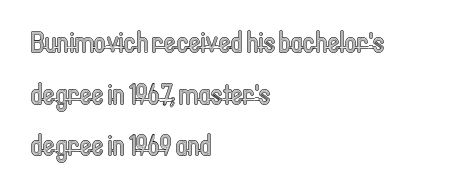
Q: Is the text italic (slanted)? A: No, it is upright.
Q: Is the text underlined? A: No.
Q: How is the paragraph aligned? A: Left-aligned.
Q: Is the spacing between letters normal or unusually wide? A: Normal.
Q: Width (condensed, normal, or wide)? A: Condensed.
Q: x-height? A: Medium.
Q: Monospaced? A: No.
